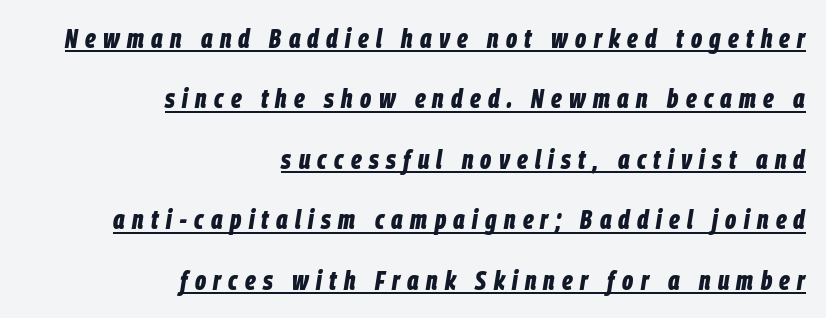
{"italic": "yes", "lean": "right", "slant_degrees": 9, "bold": "yes", "underline": "yes", "align": "right", "line_spacing": "loose", "line_spacing_ratio": 2.24, "letter_spacing": "wide", "letter_spacing_em": 0.27, "glyph_px": 27}
